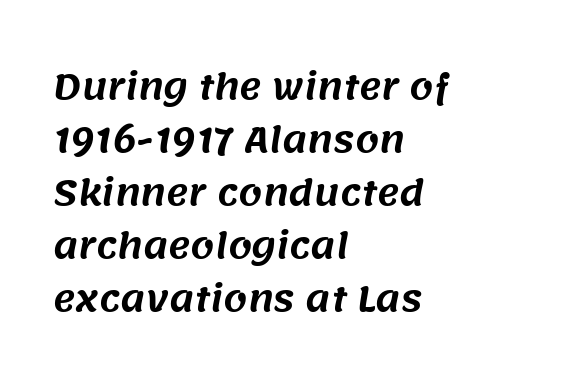
Q: Is the typeface a serif or a sans-serif typeface? A: Sans-serif.
Q: Is the text underlined? A: No.
Q: How is the paragraph aligned? A: Left-aligned.
Q: Is the spacing between letters normal or unusually wide? A: Normal.
Q: Is the spacing between lines tight, normal or loose? A: Normal.
Q: Width (condensed, normal, or wide)? A: Normal.
Q: Stroke contrast? A: Medium.
Q: x-height? A: Large.
Q: Monospaced? A: No.
